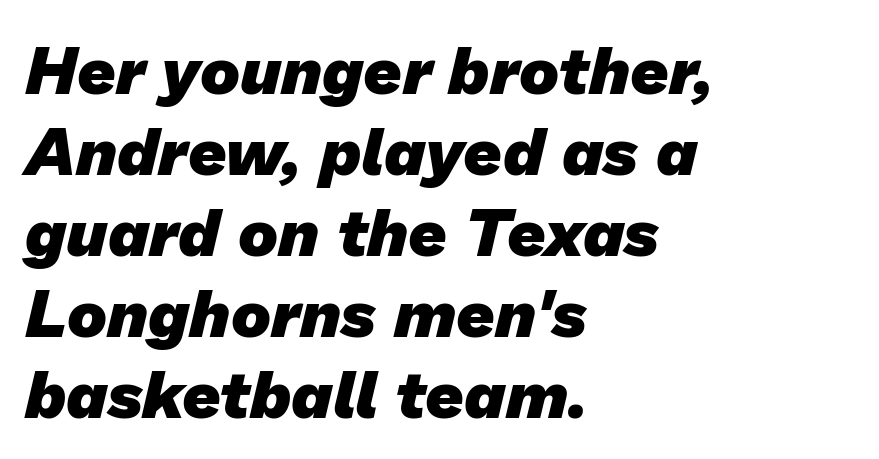
Q: Is the text bold? A: Yes.
Q: Is the typeface a serif or a sans-serif typeface? A: Sans-serif.
Q: Is the text underlined? A: No.
Q: How is the paragraph aligned? A: Left-aligned.
Q: Is the spacing between letters normal or unusually wide? A: Normal.
Q: Width (condensed, normal, or wide)? A: Normal.
Q: Stroke contrast? A: Low.
Q: x-height? A: Medium.
Q: Monospaced? A: No.
